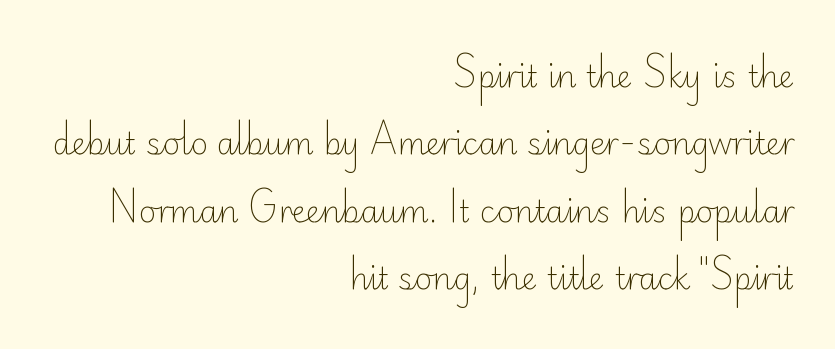
Upright lettering throughout. Does the type have serifs? No, each stem ends abruptly. How are the letters spaced? Ordinarily, with no added tracking. Reading down the column, the eye jumps a long way to each next line. Proportional: the letters do not fall into vertical columns.
